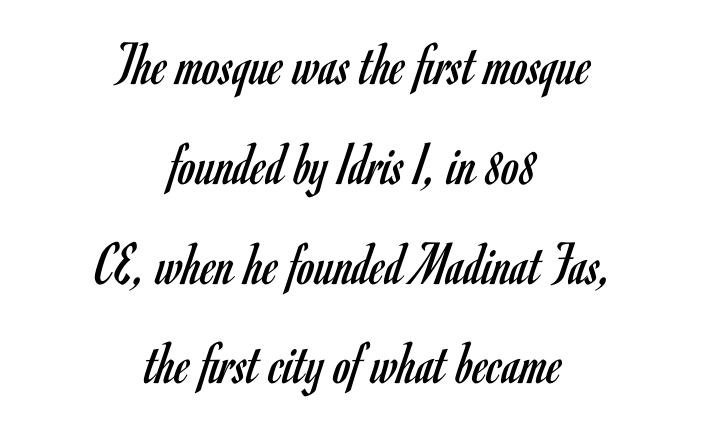
The image shows 62 px regular-weight, condensed sans-serif type; set centered, normal line spacing (1.61x), normal letter spacing, not underlined; low stroke contrast and a small x-height.
